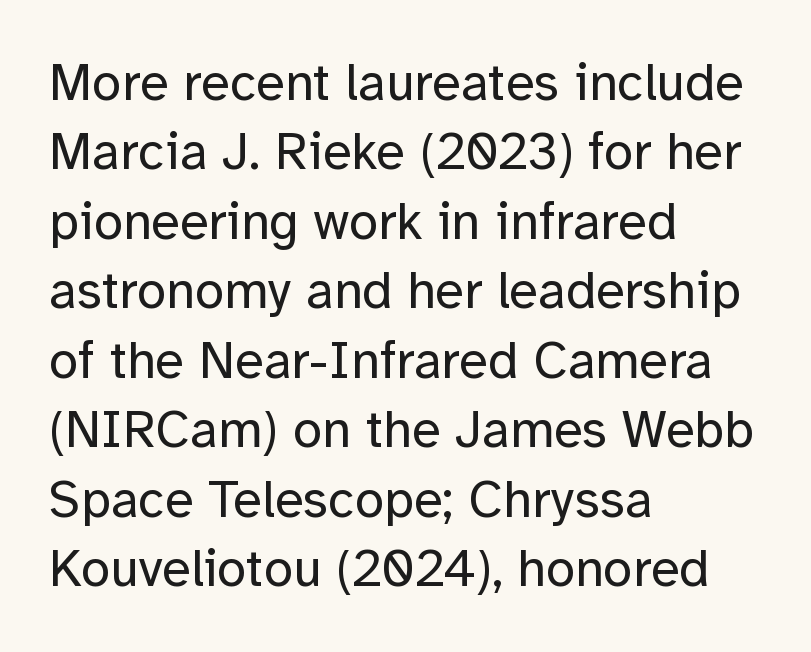
The image shows 53 px regular-weight sans-serif type, upright; set left-aligned, normal line spacing (1.31x), normal letter spacing, not underlined; low stroke contrast and a medium x-height.
